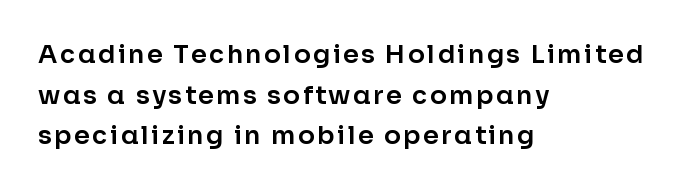
Nobody drew a line under any word here. Notice how the stems are strictly vertical — no italics here. Regarding leading, the lines here are spaced in the standard way. In CSS terms this would be text-align: left.
